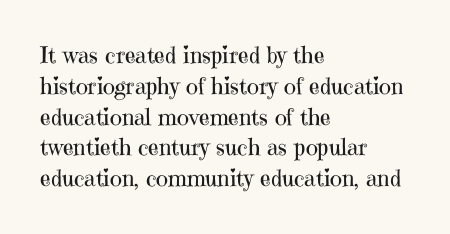
Q: Is the text bold? A: No.
Q: Is the text italic (slanted)? A: No, it is upright.
Q: Is the text underlined? A: No.
Q: How is the paragraph aligned? A: Left-aligned.
Q: Is the spacing between letters normal or unusually wide? A: Normal.
Q: Is the spacing between lines tight, normal or loose? A: Normal.
